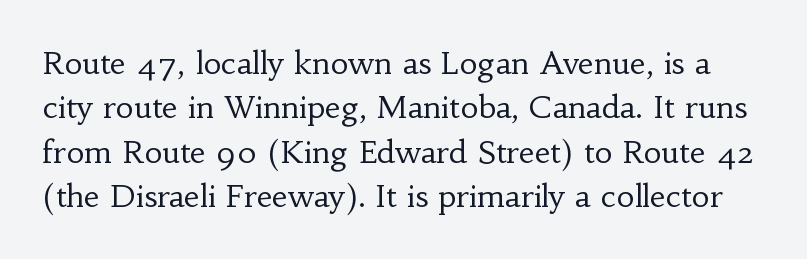
Q: Is the text bold? A: No.
Q: Is the text italic (slanted)? A: No, it is upright.
Q: Is the typeface a serif or a sans-serif typeface? A: Serif.
Q: Is the text underlined? A: No.
Q: Is the spacing between letters normal or unusually wide? A: Normal.
Q: Is the spacing between lines tight, normal or loose? A: Normal.
Q: Width (condensed, normal, or wide)? A: Normal.
Q: Stroke contrast? A: Low.
Q: x-height? A: Small.
Q: Monospaced? A: No.
